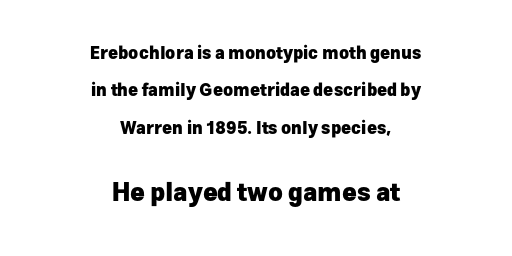
Q: Is the text bold? A: Yes.
Q: Is the text italic (slanted)? A: No, it is upright.
Q: Is the text underlined? A: No.
Q: How is the paragraph aligned? A: Centered.
Q: Is the spacing between letters normal or unusually wide? A: Normal.
Q: Is the spacing between lines tight, normal or loose? A: Loose.
Q: Which block of text is set in a larger size, the first (top) or the second (bottom)? A: The second (bottom) one.
